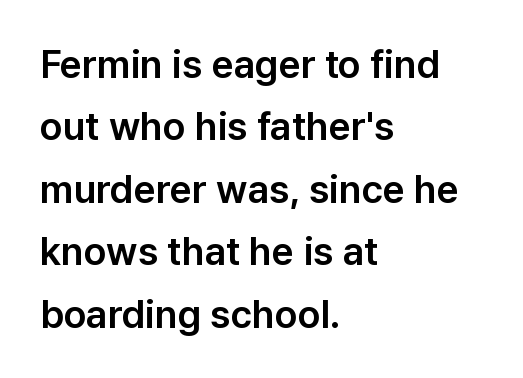
Compared with a centered layout, this one pins lines to the left instead. A typesetter would call this zero additional tracking. A bare baseline throughout the passage. Is there any slant? The stems are plumb. Varying glyph widths throughout — classic text-font behaviour.
